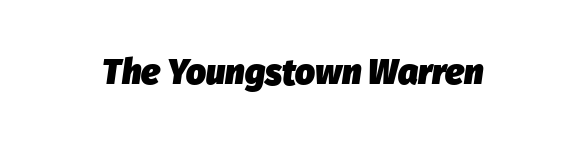
Q: Is the text bold? A: Yes.
Q: Is the text italic (slanted)? A: Yes, it leans right by about 8 degrees.
Q: Is the text underlined? A: No.
Q: Is the spacing between letters normal or unusually wide? A: Normal.
Q: Width (condensed, normal, or wide)? A: Normal.
Q: Stroke contrast? A: Low.
Q: x-height? A: Medium.
Q: Monospaced? A: No.
